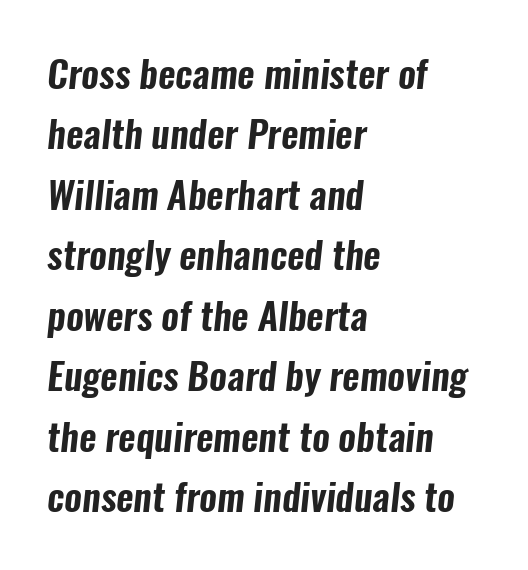
{"serif": "no", "width": "condensed", "stroke_contrast": "low", "x_height": "medium", "monospaced": "no", "underline": "no", "align": "left", "line_spacing": "normal", "line_spacing_ratio": 1.59, "letter_spacing": "normal", "letter_spacing_em": 0.0, "glyph_px": 38}
